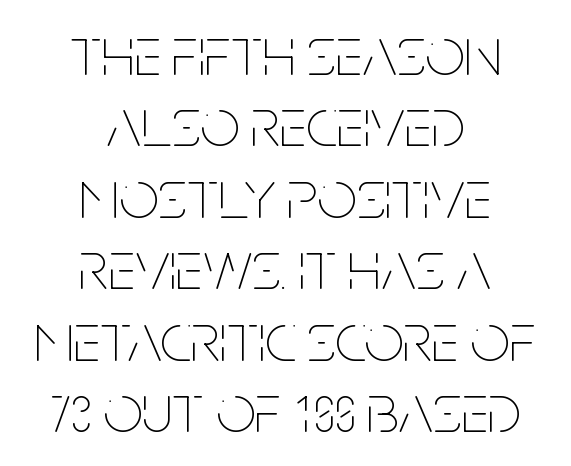
{"italic": "no", "bold": "no", "weight": "thin", "width": "condensed", "stroke_contrast": "low", "x_height": "large", "monospaced": "no", "underline": "no", "align": "center", "line_spacing": "tight", "line_spacing_ratio": 1.02, "letter_spacing": "normal", "letter_spacing_em": 0.0, "glyph_px": 70}
